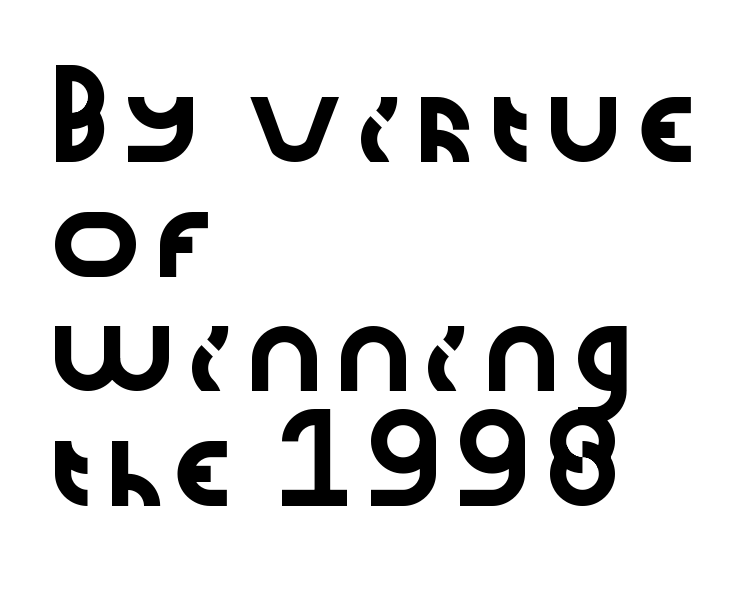
Q: Is the text italic (slanted)? A: No, it is upright.
Q: Is the typeface a serif or a sans-serif typeface? A: Sans-serif.
Q: Is the text underlined? A: No.
Q: How is the paragraph aligned? A: Left-aligned.
Q: Is the spacing between letters normal or unusually wide? A: Normal.
Q: Is the spacing between lines tight, normal or loose? A: Normal.
Q: Width (condensed, normal, or wide)? A: Wide.
Q: Stroke contrast? A: Low.
Q: x-height? A: Medium.
Q: Monospaced? A: No.
